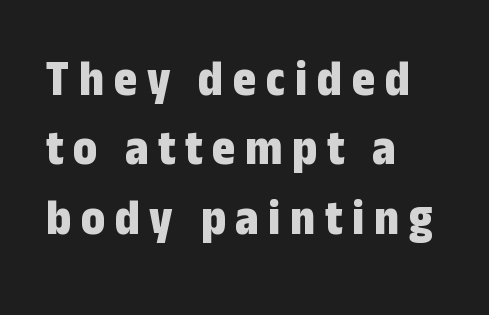
Q: Is the text bold? A: Yes.
Q: Is the text italic (slanted)? A: No, it is upright.
Q: Is the typeface a serif or a sans-serif typeface? A: Sans-serif.
Q: Is the text underlined? A: No.
Q: How is the paragraph aligned? A: Left-aligned.
Q: Is the spacing between lines tight, normal or loose? A: Normal.
Q: Width (condensed, normal, or wide)? A: Condensed.
Q: Stroke contrast? A: Low.
Q: x-height? A: Medium.
Q: Monospaced? A: No.
